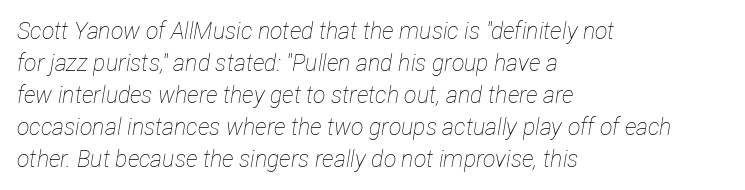
Q: Is the text bold? A: No.
Q: Is the text italic (slanted)? A: Yes, it leans right by about 12 degrees.
Q: Is the text underlined? A: No.
Q: How is the paragraph aligned? A: Left-aligned.
Q: Is the spacing between letters normal or unusually wide? A: Normal.
Q: Is the spacing between lines tight, normal or loose? A: Normal.
